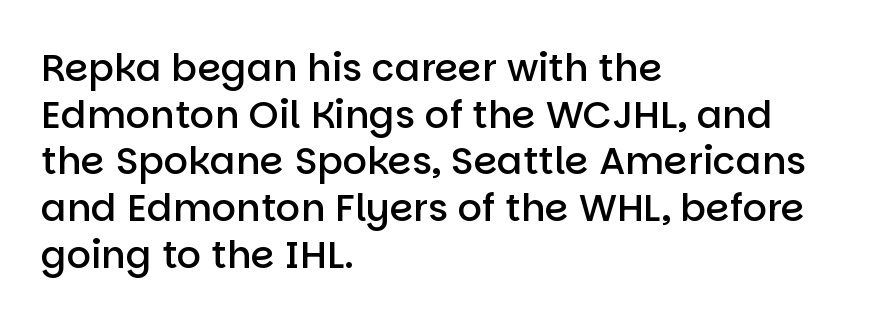
You could call the tracking neutral — neither tight nor loose. The sample has been set in demibold, a notch under bold. Is this a sans? Yes — the strokes have no serifs. Character widths vary here, with narrow letters taking less room than wide ones. The specimen omits any rule beneath the text block's lines. Quick note: not italic, upright.
